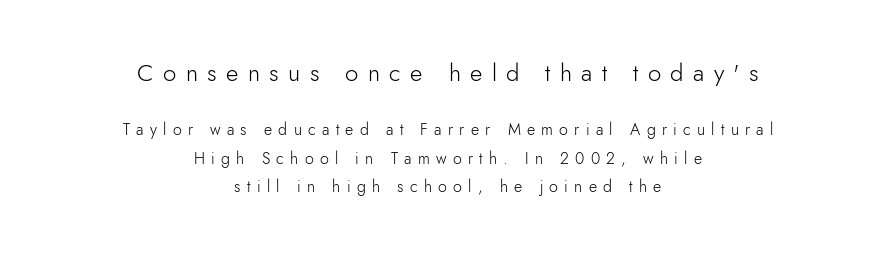
{"italic": "no", "bold": "no", "underline": "no", "align": "center", "line_spacing_ratio": 1.79, "letter_spacing": "wide", "letter_spacing_em": 0.39, "larger_block": "first", "size_ratio": 1.5, "glyph_px": 24}
